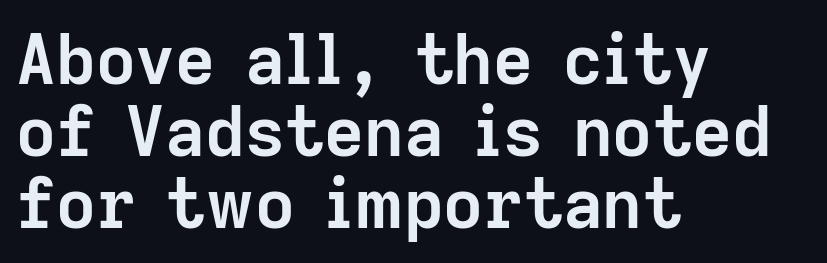
Cramped leading. Line beginnings align vertically; line endings do not. Nothing sits at the stroke ends, so this counts as sans-serif. Students, note that the glyphs here touch the page at normal intervals. Notice how thick the strokes are: this is what a full bold looks like.
